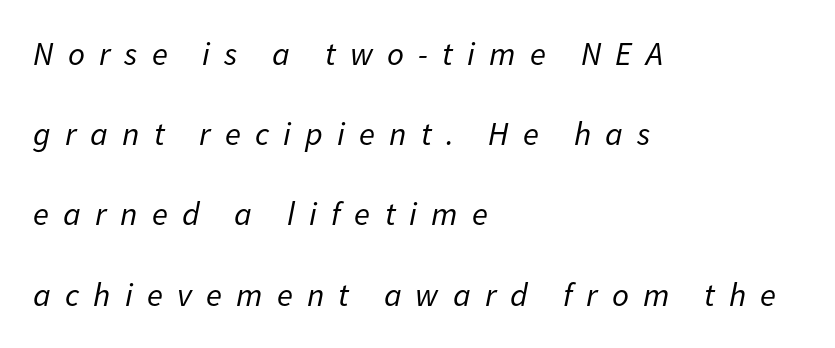
Q: Is the text bold? A: No.
Q: Is the text italic (slanted)? A: Yes, it leans right by about 11 degrees.
Q: Is the text underlined? A: No.
Q: How is the paragraph aligned? A: Left-aligned.
Q: Is the spacing between letters normal or unusually wide? A: Unusually wide.
Q: Is the spacing between lines tight, normal or loose? A: Loose.
Q: Width (condensed, normal, or wide)? A: Normal.
Q: Stroke contrast? A: Low.
Q: x-height? A: Medium.
Q: Monospaced? A: No.
